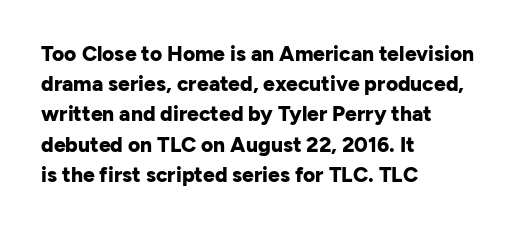
Emphasis by weight is at full strength: bold. Compared with typical body copy, the letter spacing here is the same. The passage shown is not underscored anywhere. Each new line begins a customary step beneath the previous one.
